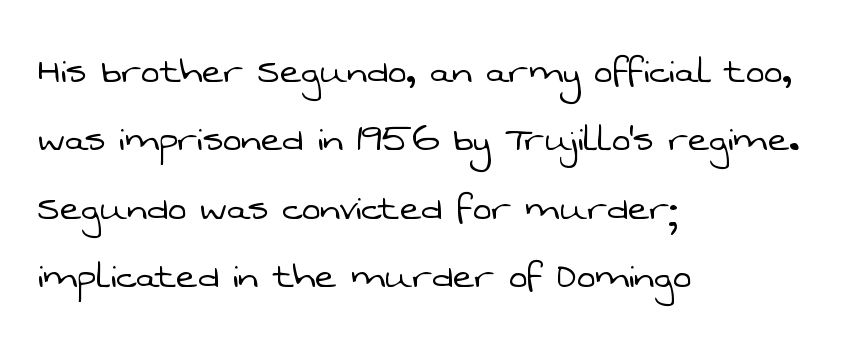
Is the type heavy? It reads as light-to-regular instead. Regular leading. Each line starts at the same left margin while the right side varies. No feet cap the strokes, marking this as sans-serif type. The passage shown is typed in a proportional face where columns would drift.
